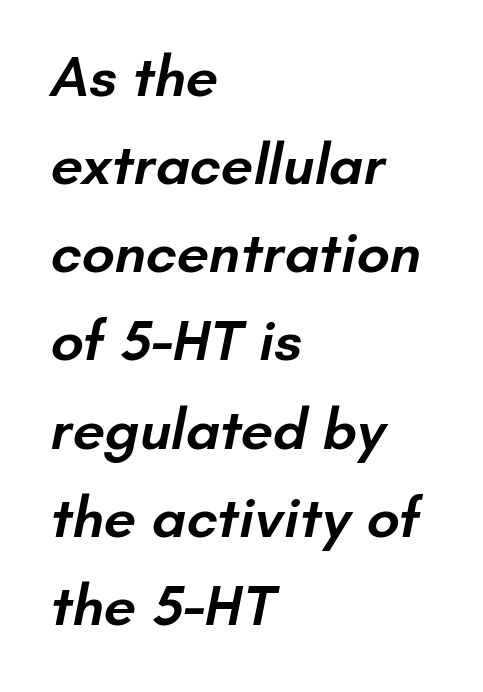
Q: Is the text bold? A: Semi-bold.
Q: Is the typeface a serif or a sans-serif typeface? A: Sans-serif.
Q: Is the text underlined? A: No.
Q: How is the paragraph aligned? A: Left-aligned.
Q: Is the spacing between letters normal or unusually wide? A: Normal.
Q: Is the spacing between lines tight, normal or loose? A: Normal.
Q: Width (condensed, normal, or wide)? A: Normal.
Q: Stroke contrast? A: Low.
Q: x-height? A: Small.
Q: Monospaced? A: No.
